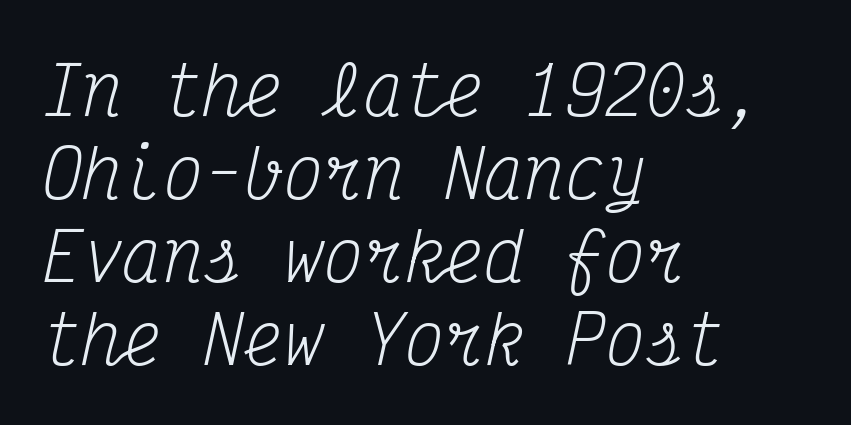
Q: Is the text bold? A: No.
Q: Is the text italic (slanted)? A: Yes, it leans right by about 12 degrees.
Q: Is the typeface a serif or a sans-serif typeface? A: Serif.
Q: Is the text underlined? A: No.
Q: How is the paragraph aligned? A: Left-aligned.
Q: Is the spacing between letters normal or unusually wide? A: Normal.
Q: Width (condensed, normal, or wide)? A: Condensed.
Q: Stroke contrast? A: Medium.
Q: x-height? A: Medium.
Q: Monospaced? A: Yes.
